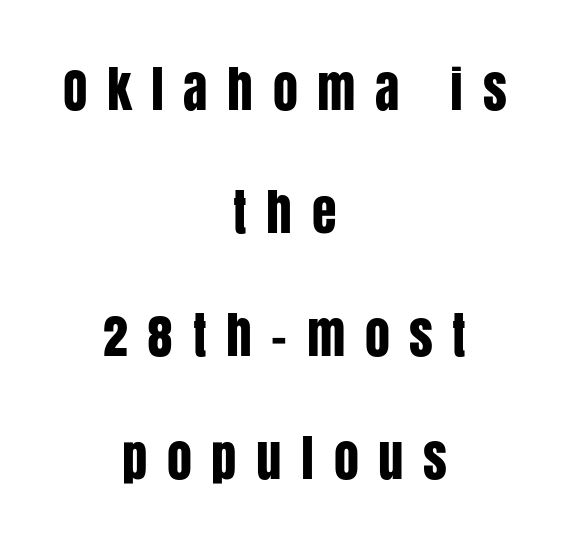
The image shows 50 px condensed sans-serif type, upright; set centered, loose line spacing (2.46x), unusually wide letter spacing (+0.39 em), not underlined; low stroke contrast and a large x-height.
